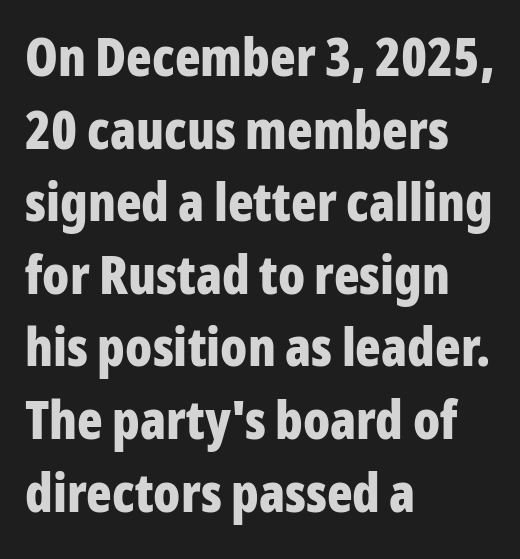
Q: Is the text bold? A: Yes.
Q: Is the text italic (slanted)? A: No, it is upright.
Q: Is the typeface a serif or a sans-serif typeface? A: Sans-serif.
Q: Is the text underlined? A: No.
Q: How is the paragraph aligned? A: Left-aligned.
Q: Is the spacing between letters normal or unusually wide? A: Normal.
Q: Is the spacing between lines tight, normal or loose? A: Normal.
Q: Width (condensed, normal, or wide)? A: Condensed.
Q: Stroke contrast? A: Low.
Q: x-height? A: Medium.
Q: Monospaced? A: No.
